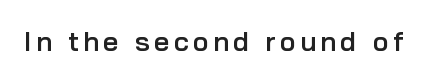
{"italic": "no", "bold": "semi", "underline": "no", "glyph_px": 27}
